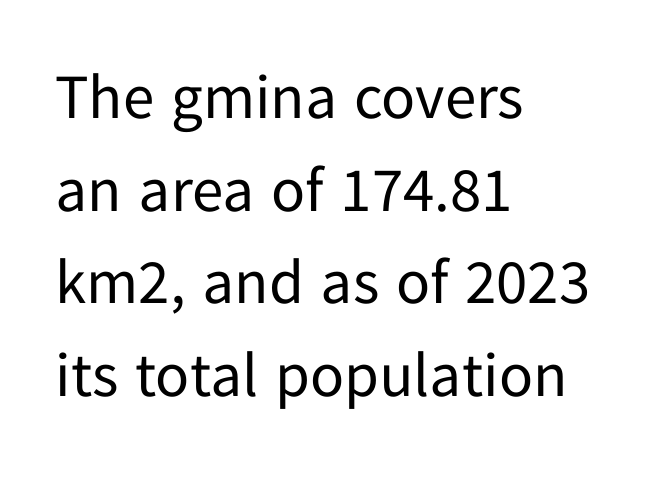
{"serif": "no", "italic": "no", "bold": "no", "weight": "regular", "width": "normal", "stroke_contrast": "low", "x_height": "medium", "monospaced": "no", "underline": "no", "align": "left", "line_spacing": "normal", "line_spacing_ratio": 1.47, "letter_spacing": "normal", "letter_spacing_em": 0.0, "glyph_px": 63}
